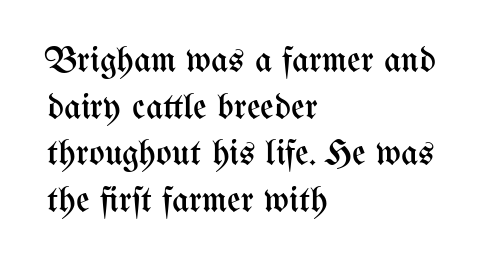
The image shows 37 px regular-weight, condensed type, upright; set left-aligned, normal line spacing (1.26x), normal letter spacing, not underlined; medium stroke contrast and a medium x-height.
